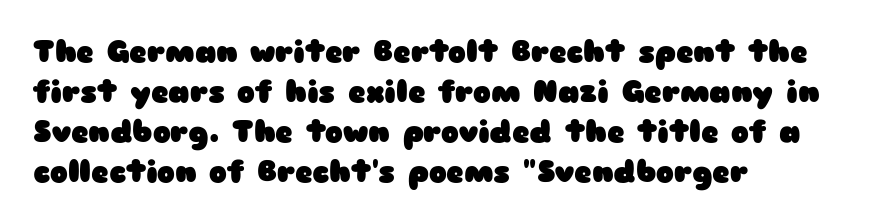
The image shows 30 px heavy, wide sans-serif type, upright; set left-aligned, normal line spacing (1.33x), normal letter spacing, not underlined; low stroke contrast and a medium x-height.
